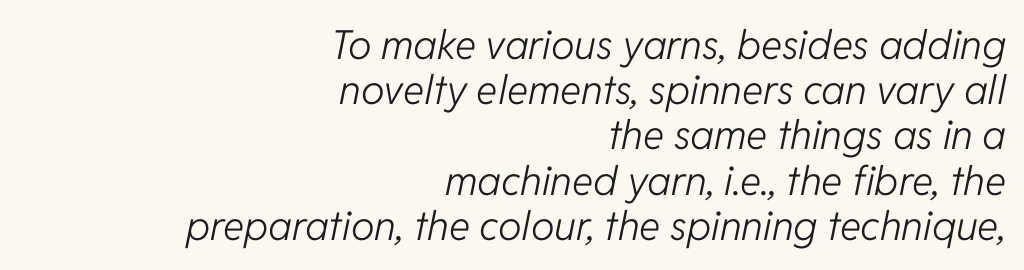
Q: Is the text bold? A: No.
Q: Is the text italic (slanted)? A: Yes, it leans right by about 11 degrees.
Q: Is the text underlined? A: No.
Q: How is the paragraph aligned? A: Right-aligned.
Q: Is the spacing between letters normal or unusually wide? A: Normal.
Q: Is the spacing between lines tight, normal or loose? A: Tight.
Q: Width (condensed, normal, or wide)? A: Normal.
Q: Stroke contrast? A: Low.
Q: x-height? A: Medium.
Q: Monospaced? A: No.
